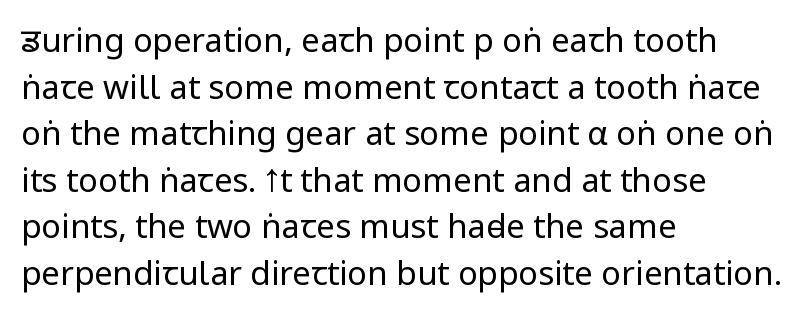
{"serif": "no", "italic": "no", "bold": "no", "weight": "regular", "width": "condensed", "stroke_contrast": "low", "underline": "no", "align": "left", "line_spacing": "normal", "line_spacing_ratio": 1.41, "letter_spacing": "normal", "letter_spacing_em": 0.0, "glyph_px": 33}
